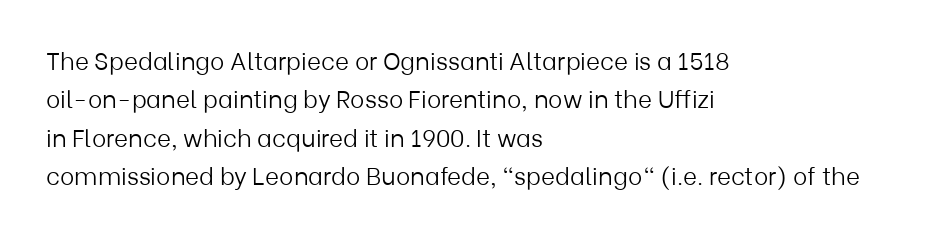
Plain, unruled lines of type. No heavy texture on the line: the type isn't bold. Look at the tracking — it's just the regular setting, nothing added. The axis of the letterforms is exactly vertical. The rows are spaced the way most documents space them.
